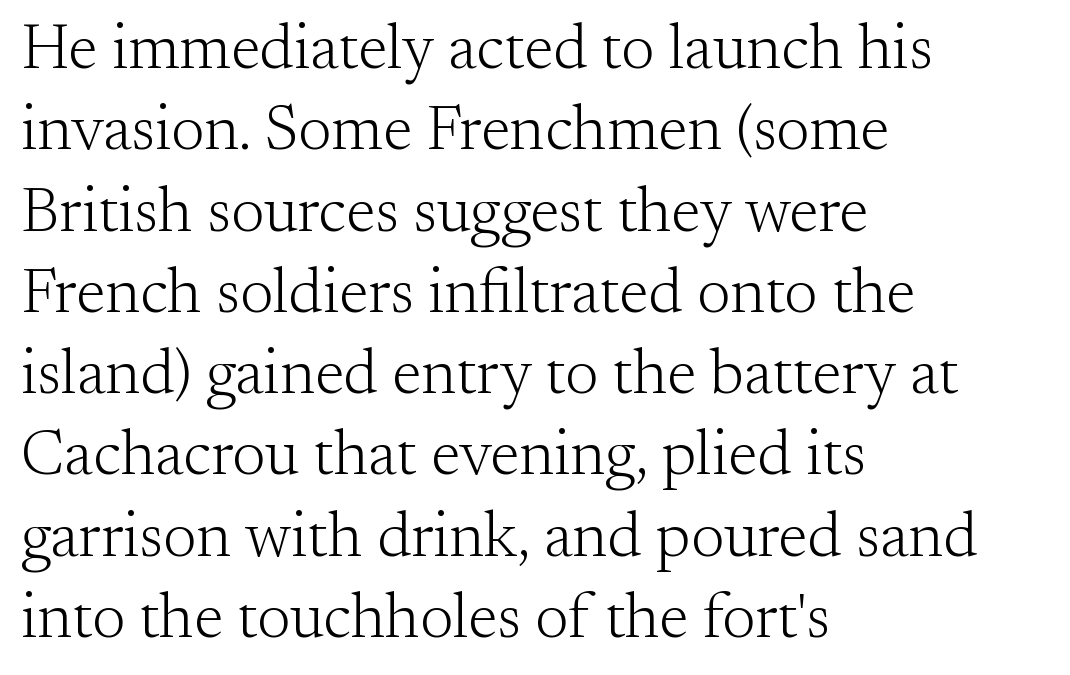
{"serif": "yes", "italic": "no", "bold": "no", "weight": "light", "width": "normal", "stroke_contrast": "medium", "x_height": "small", "monospaced": "no", "underline": "no", "align": "left", "line_spacing": "normal", "line_spacing_ratio": 1.29, "letter_spacing": "normal", "letter_spacing_em": 0.0, "glyph_px": 63}
